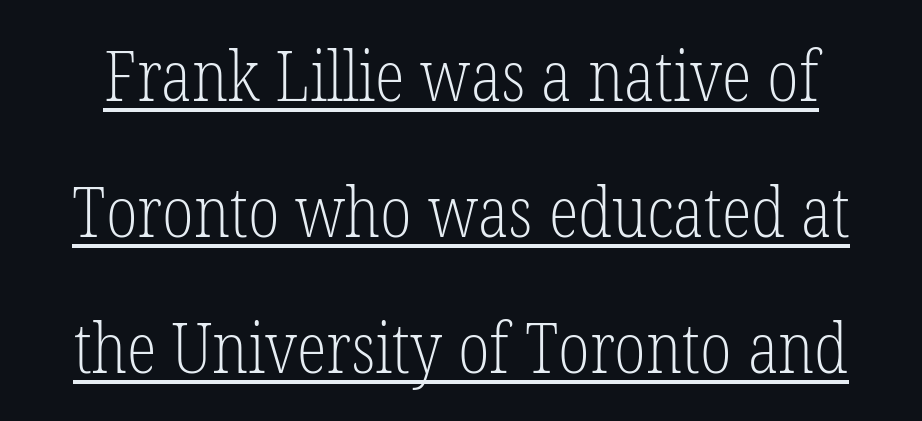
The image shows 69 px light, condensed serif type, upright; set loose line spacing (1.97x), normal letter spacing, underlined; low stroke contrast and a medium x-height.
